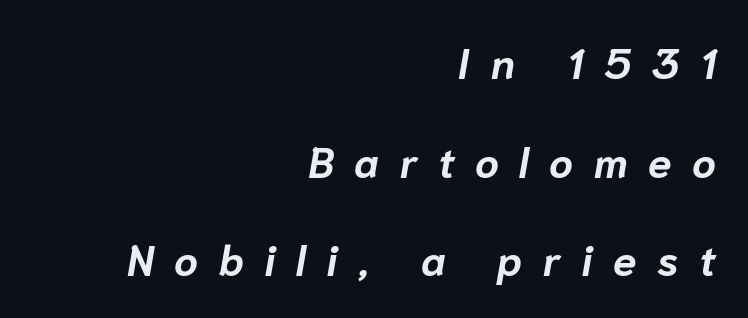
The image shows 42 px bold type, italic (leaning right); set right-aligned, loose line spacing (2.35x), unusually wide letter spacing (+0.49 em), not underlined; low stroke contrast and a medium x-height.
